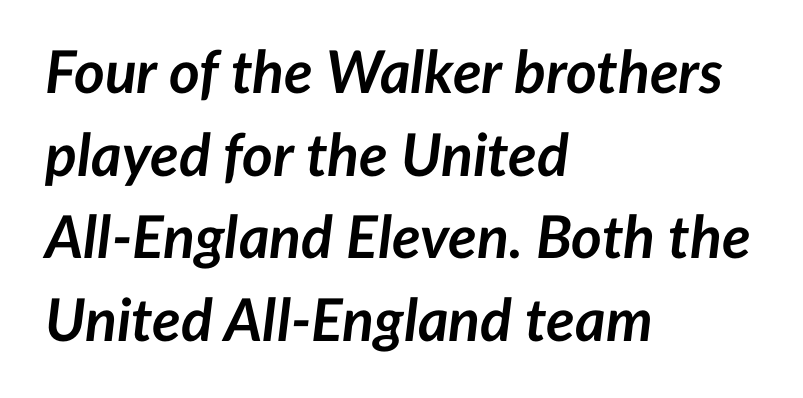
Regarding leading, the lines here are spaced in the standard way. Compared with an ordinary text face, these strokes are far heavier — a full bold. The text carries the slant typical of an italic or oblique font. The string is rendered with underlining switched off.
